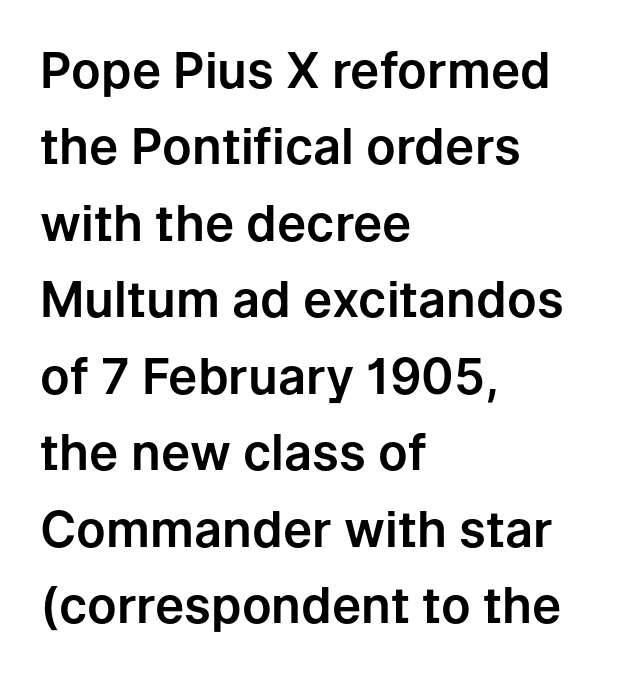
Nope, not italic — everything's standing straight. This sample uses plain, unmodified letter spacing. Do the characters align in a grid? No, the font is proportional. Does the leading feel generous? No, just average. The words here are not underlined.
